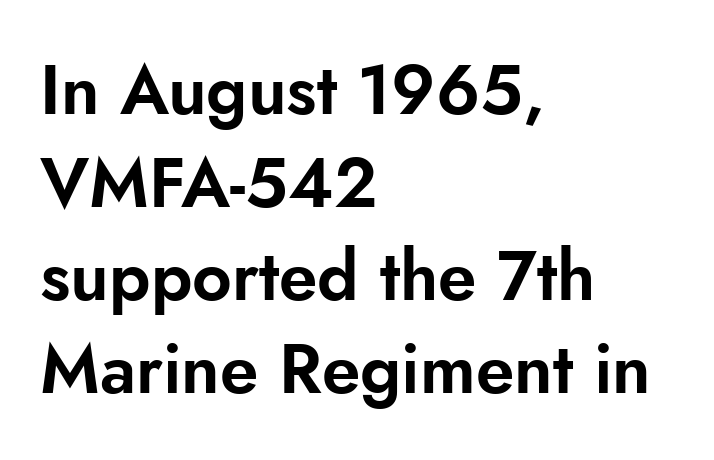
{"serif": "no", "italic": "no", "width": "normal", "stroke_contrast": "low", "x_height": "small", "monospaced": "no", "underline": "no", "align": "left", "line_spacing": "normal", "line_spacing_ratio": 1.35, "letter_spacing": "normal", "letter_spacing_em": 0.0, "glyph_px": 69}
